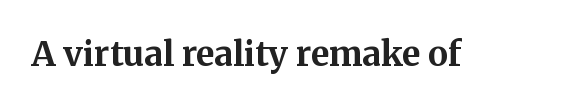
The image shows 34 px bold serif type, upright; set normal letter spacing, not underlined; medium stroke contrast and a medium x-height.
